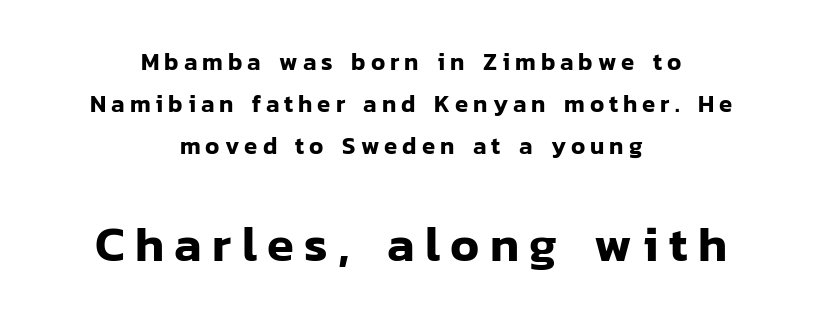
Q: Is the text italic (slanted)? A: No, it is upright.
Q: Is the typeface a serif or a sans-serif typeface? A: Sans-serif.
Q: Is the text underlined? A: No.
Q: How is the paragraph aligned? A: Centered.
Q: Is the spacing between letters normal or unusually wide? A: Unusually wide.
Q: Which block of text is set in a larger size, the first (top) or the second (bottom)? A: The second (bottom) one.
Q: Width (condensed, normal, or wide)? A: Normal.
Q: Stroke contrast? A: Low.
Q: x-height? A: Medium.
Q: Monospaced? A: No.
